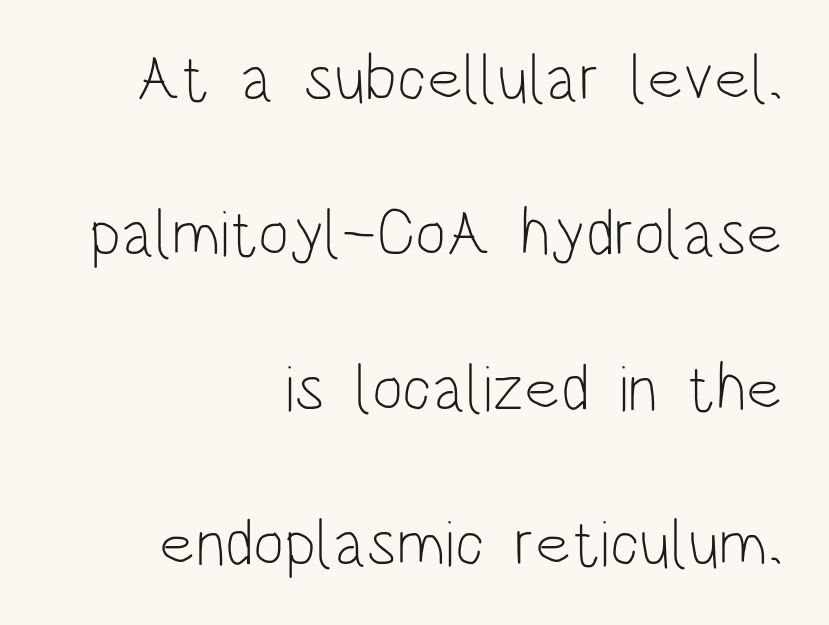
The rendering uses a large line-height, opening up the rows. Spacing between characters is what you'd get straight out of the box. A roman cut, with each character standing at attention. Typographically, this falls in the sans-serif category.
